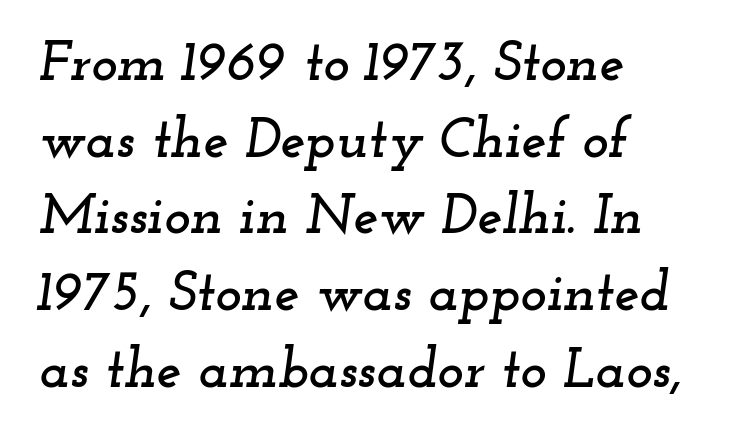
Do the characters align in a grid? No, the font is proportional. Compared with typical paragraphs, the rows here are spaced about the same. What kind of face is this? One with serifs. In terms of posture, this sample is oblique.
